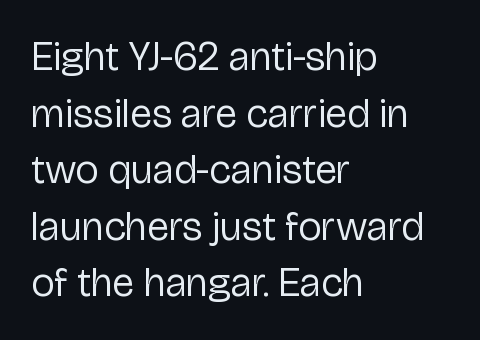
Is there any slant? The stems are plumb. The passage shown is typeset with a sans-serif family. Note the varied advance widths — an 'i' is clearly narrower than an 'm'. Each word holds together tightly as a unit, with standard inter-letter gaps. Each stroke keeps to a modest, everyday thickness or less. Honestly, the row spacing looks completely unremarkable.
